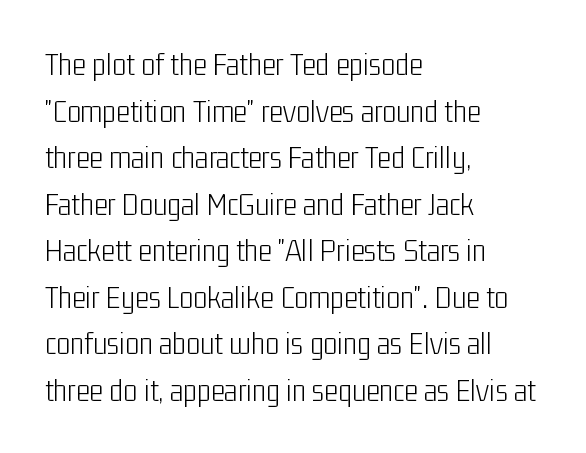
Regular leading. The characters are drawn with everyday or finer stroke widths. Posture: vertical. Unlike a traditional serif, this face leaves its strokes unadorned. Varying glyph widths throughout — classic text-font behaviour.
